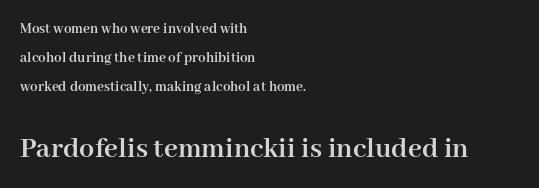
Is the lower block the larger one? Yes — the lower block carries the bigger type. The passage shown is typed in a proportional face where columns would drift. The foot of each line stays bare and open. A roman cut, with each character standing at attention.
